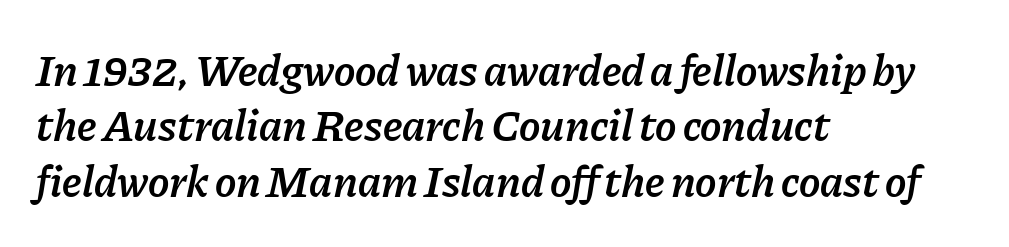
{"italic": "yes", "lean": "right", "slant_degrees": 11, "bold": "semi", "weight": "semibold", "width": "normal", "stroke_contrast": "low", "x_height": "medium", "monospaced": "no", "underline": "no", "align": "left", "line_spacing_ratio": 1.23, "letter_spacing": "normal", "letter_spacing_em": 0.0, "glyph_px": 45}
